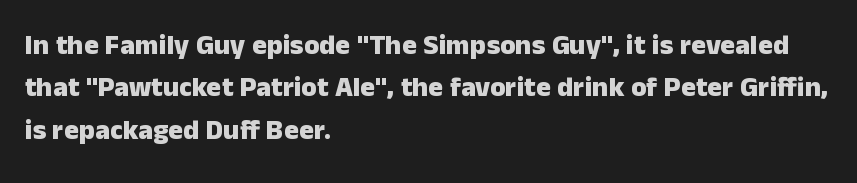
{"serif": "no", "italic": "no", "bold": "yes", "weight": "heavy", "width": "normal", "stroke_contrast": "low", "x_height": "medium", "monospaced": "no", "underline": "no", "align": "left", "line_spacing": "normal", "line_spacing_ratio": 1.51, "letter_spacing": "normal", "letter_spacing_em": 0.0, "glyph_px": 28}
